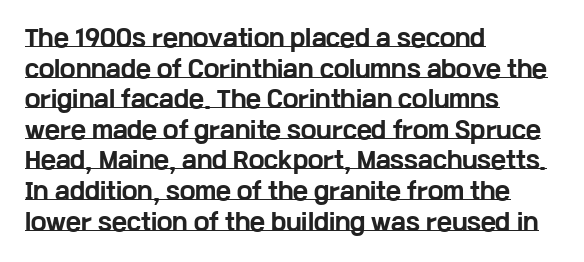
The image shows 23 px bold type, upright; set left-aligned, normal line spacing (1.33x), normal letter spacing, underlined.
